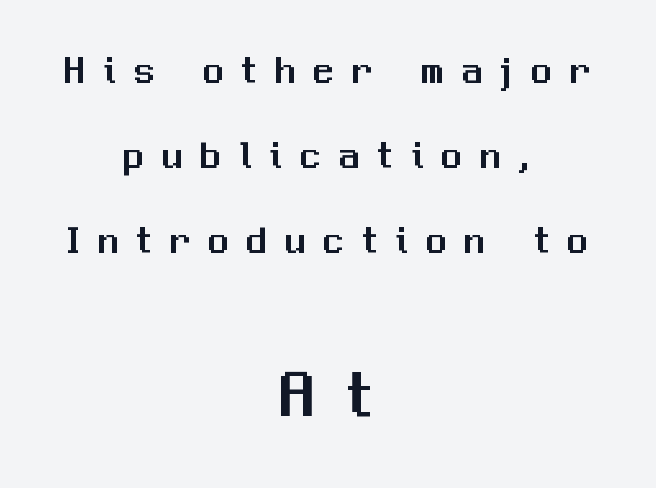
The image shows 70 px sans-serif type, upright; set centered, loose line spacing (2.12x), unusually wide letter spacing (+0.46 em), not underlined; the second (bottom) block is 1.75x larger; medium stroke contrast and a medium x-height.
